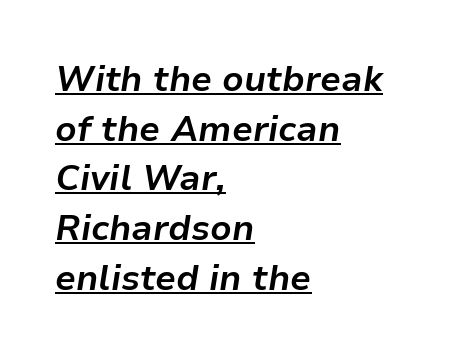
Q: Is the text bold? A: Yes.
Q: Is the text italic (slanted)? A: Yes, it leans right by about 9 degrees.
Q: Is the text underlined? A: Yes.
Q: How is the paragraph aligned? A: Left-aligned.
Q: Is the spacing between letters normal or unusually wide? A: Normal.
Q: Is the spacing between lines tight, normal or loose? A: Normal.
Q: Width (condensed, normal, or wide)? A: Normal.
Q: Stroke contrast? A: Low.
Q: x-height? A: Medium.
Q: Monospaced? A: No.
